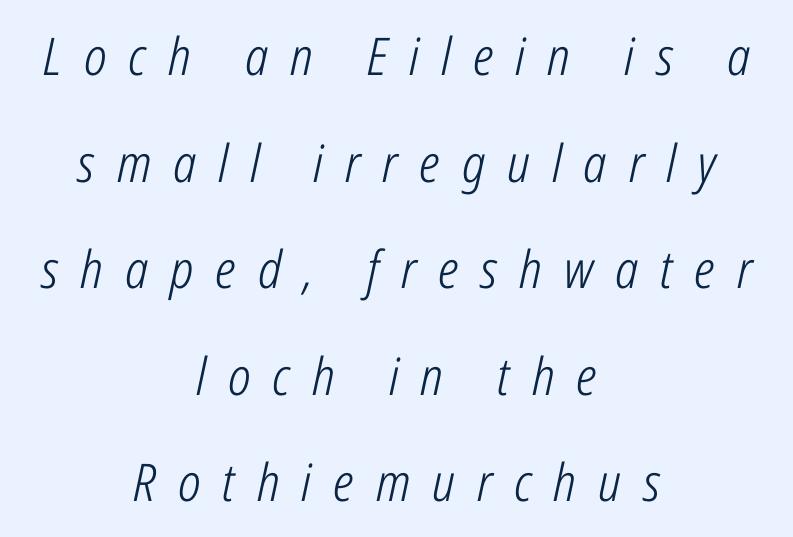
Q: Is the text bold? A: No.
Q: Is the text italic (slanted)? A: Yes, it leans right by about 12 degrees.
Q: Is the text underlined? A: No.
Q: How is the paragraph aligned? A: Centered.
Q: Is the spacing between letters normal or unusually wide? A: Unusually wide.
Q: Is the spacing between lines tight, normal or loose? A: Loose.
Q: Width (condensed, normal, or wide)? A: Condensed.
Q: Stroke contrast? A: Low.
Q: x-height? A: Medium.
Q: Monospaced? A: No.
